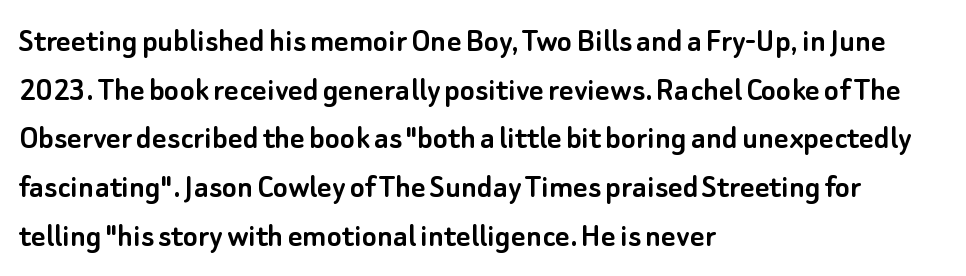
{"serif": "no", "italic": "no", "width": "normal", "stroke_contrast": "low", "x_height": "small", "monospaced": "no", "underline": "no", "align": "left", "line_spacing": "normal", "line_spacing_ratio": 1.39, "letter_spacing": "normal", "letter_spacing_em": 0.0, "glyph_px": 35}
